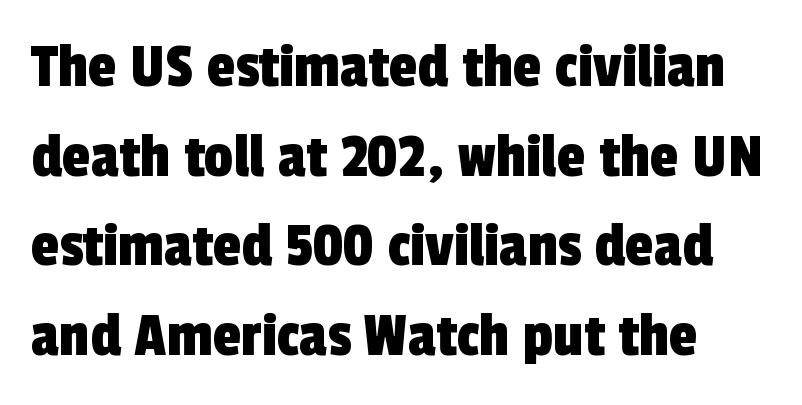
{"serif": "no", "width": "condensed", "x_height": "medium", "monospaced": "no", "underline": "no", "line_spacing": "normal", "line_spacing_ratio": 1.38, "letter_spacing": "normal", "letter_spacing_em": 0.0, "glyph_px": 65}
